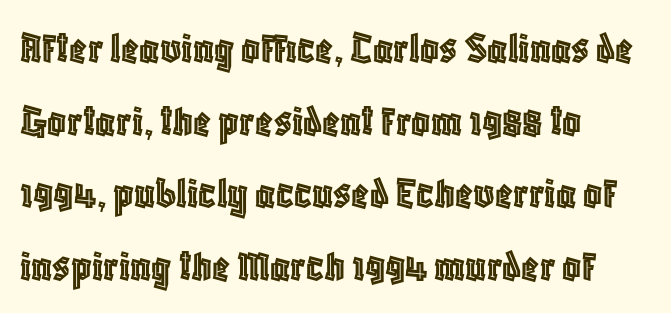
Q: Is the text italic (slanted)? A: No, it is upright.
Q: Is the text underlined? A: No.
Q: How is the paragraph aligned? A: Left-aligned.
Q: Is the spacing between letters normal or unusually wide? A: Normal.
Q: Is the spacing between lines tight, normal or loose? A: Normal.
Q: Width (condensed, normal, or wide)? A: Condensed.
Q: x-height? A: Large.
Q: Monospaced? A: No.
